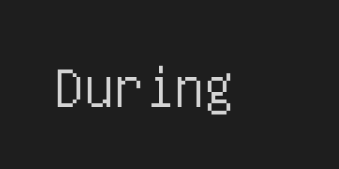
{"serif": "no", "italic": "no", "width": "condensed", "stroke_contrast": "low", "x_height": "large", "underline": "no", "letter_spacing": "normal", "letter_spacing_em": 0.0, "glyph_px": 60}
